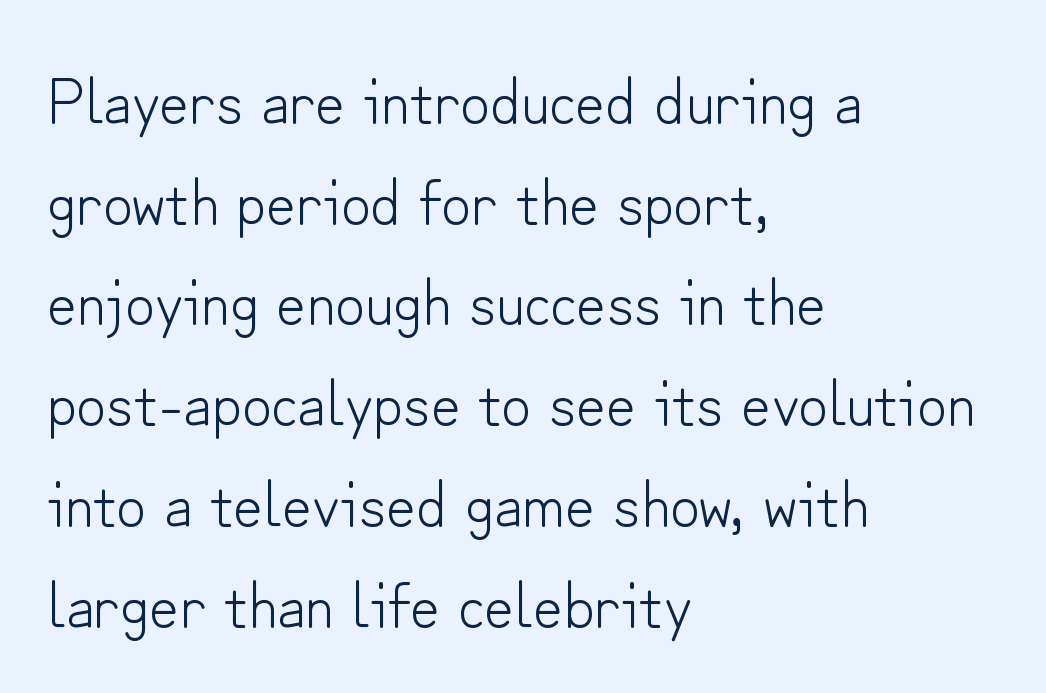
{"serif": "no", "italic": "no", "bold": "no", "weight": "light", "width": "normal", "stroke_contrast": "low", "x_height": "small", "monospaced": "no", "underline": "no", "align": "left", "line_spacing": "normal", "line_spacing_ratio": 1.55, "letter_spacing": "normal", "letter_spacing_em": 0.0, "glyph_px": 65}
